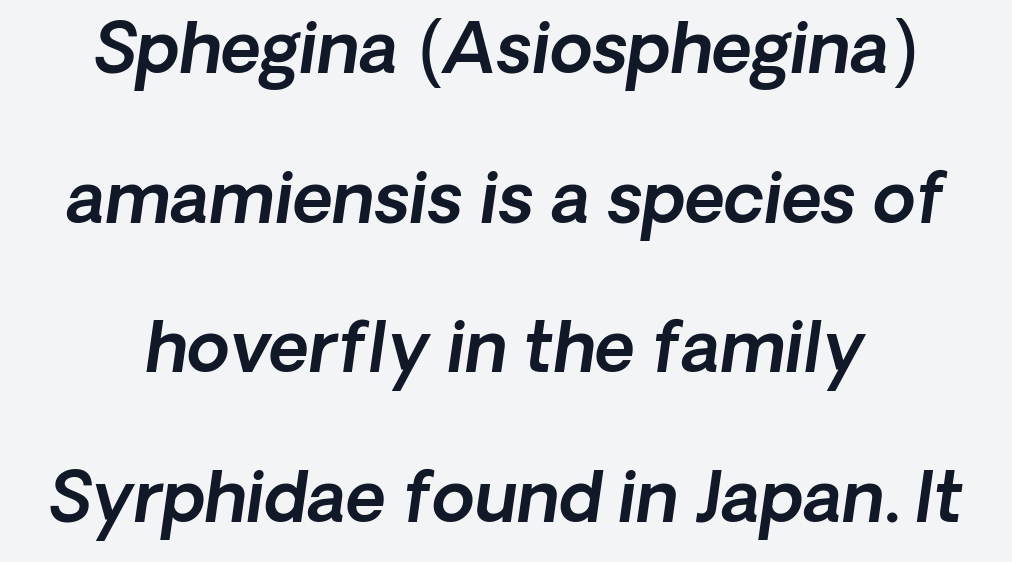
The lettering tilts uniformly, giving the passage an italic look. The gaps between neighbouring characters are ordinary and unremarkable. The gap between lines stays unmarked. In terms of leading, this rendering errs on the spacious side. The face used here is proportionally spaced, like ordinary book or web type.
